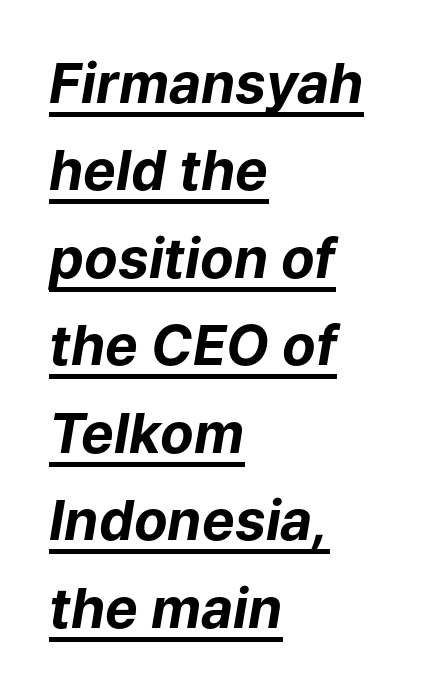
Is there much room between lines? A standard amount, neither cramped nor airy. Compared with ordinary roman type, these characters are visibly tilted. Honestly, the underline is the first thing you notice here. The setting favours the left margin, as ordinary paragraphs usually do. The passage shown has conventional tracking throughout. Looks like regular typesetting: each glyph gets only the width it needs.
